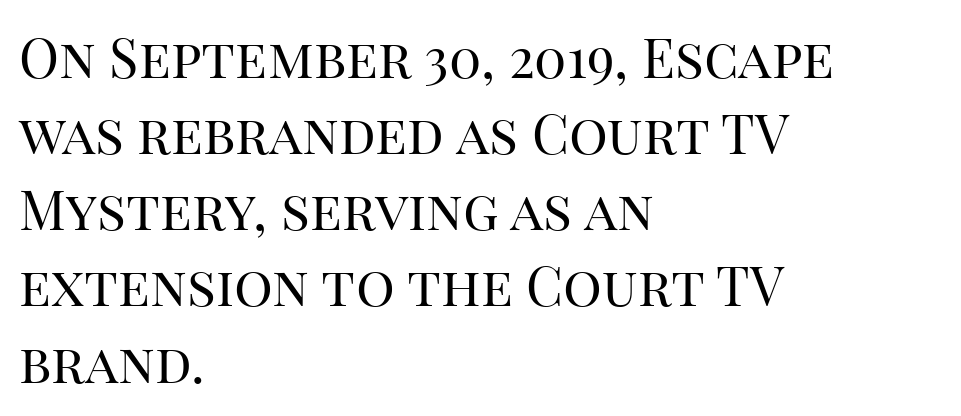
Varying glyph widths throughout — classic text-font behaviour. Short note: letters normally spaced. Each letter's strokes conclude with small projecting serifs. Rendered with straight, roman letterforms.
